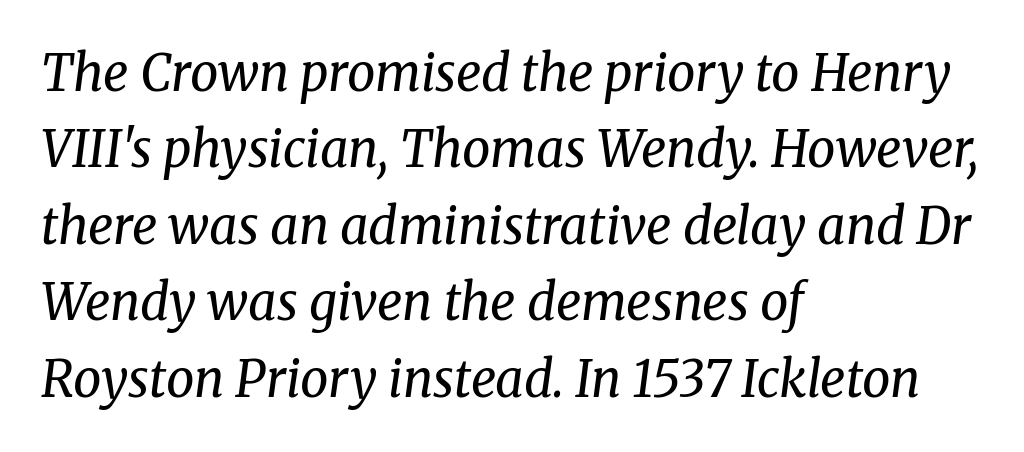
Q: Is the text bold? A: No.
Q: Is the text italic (slanted)? A: Yes, it leans right by about 8 degrees.
Q: Is the typeface a serif or a sans-serif typeface? A: Serif.
Q: Is the text underlined? A: No.
Q: How is the paragraph aligned? A: Left-aligned.
Q: Is the spacing between letters normal or unusually wide? A: Normal.
Q: Is the spacing between lines tight, normal or loose? A: Normal.
Q: Width (condensed, normal, or wide)? A: Normal.
Q: Stroke contrast? A: Medium.
Q: x-height? A: Medium.
Q: Monospaced? A: No.
